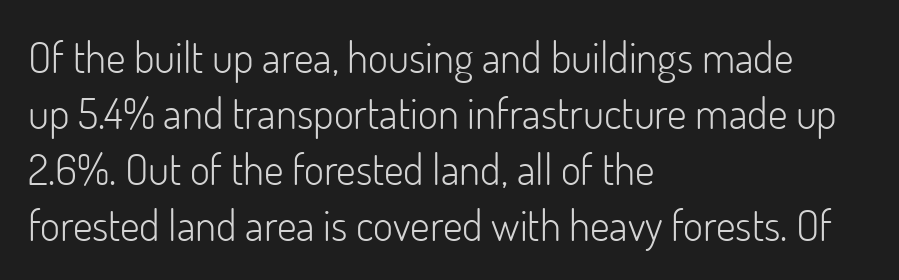
{"serif": "no", "italic": "no", "bold": "no", "weight": "light", "width": "normal", "stroke_contrast": "low", "x_height": "small", "monospaced": "no", "underline": "no", "align": "left", "line_spacing": "normal", "line_spacing_ratio": 1.3, "letter_spacing": "normal", "letter_spacing_em": 0.0, "glyph_px": 43}
